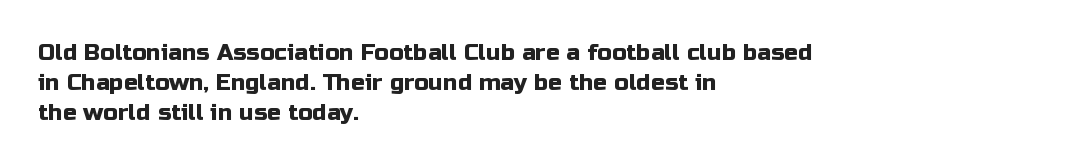
{"italic": "no", "underline": "no", "align": "left", "line_spacing": "normal", "line_spacing_ratio": 1.3, "letter_spacing": "normal", "letter_spacing_em": 0.0, "glyph_px": 23}
